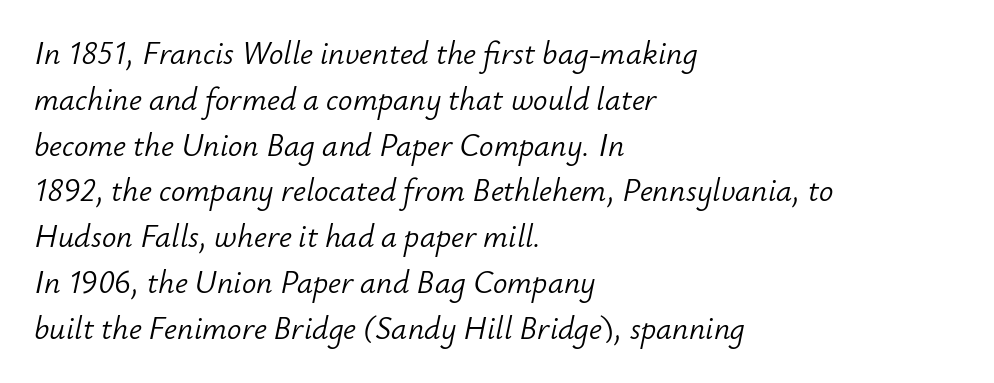
The image shows 32 px light type, italic (leaning right); set left-aligned, normal line spacing (1.43x), normal letter spacing, not underlined; low stroke contrast and a small x-height.
